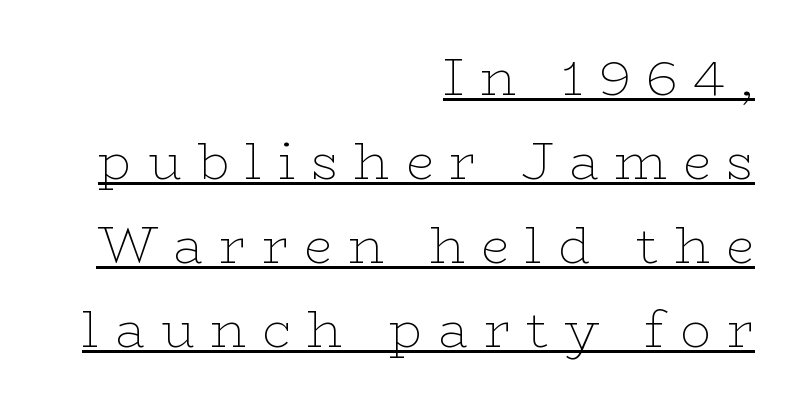
Horizontally, the lines are justified to the trailing edge only. Each new line begins a customary step beneath the previous one. The type family on display is of the serif kind. Note the varied advance widths — an 'i' is clearly narrower than an 'm'.
